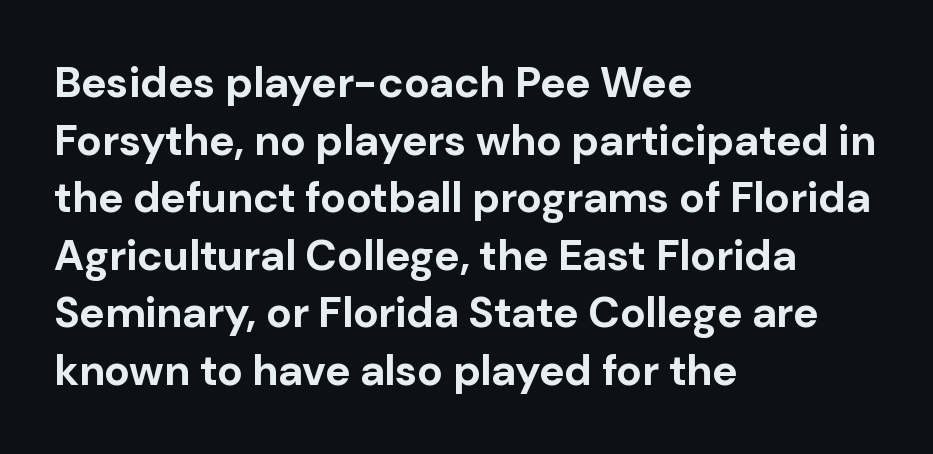
A typesetter would call this proportional, since set widths differ per character. The lines are quadded left. What stands out about the letter spacing? Nothing — it is the standard amount. Regarding serifs, this sample does without them.
